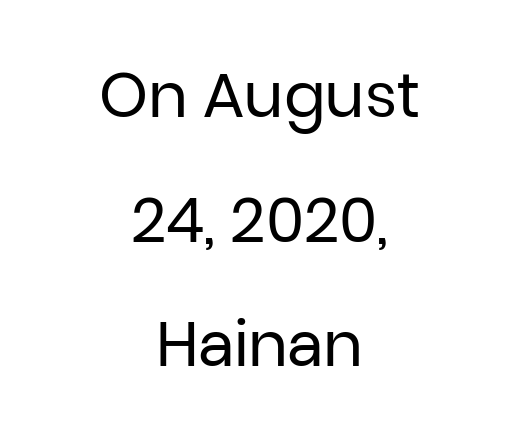
The image shows 62 px regular-weight sans-serif type, upright; set centered, loose line spacing (2.01x), normal letter spacing, not underlined; low stroke contrast and a medium x-height.
